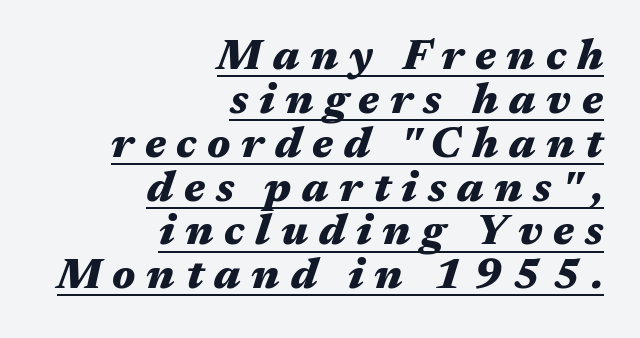
Its strokes are broad and dark, the hallmark of bold type. You could only call the tracking loose — the letters float apart. The lines in this sample share a right terminus and differ only in where they begin. These lines are rendered in a variable-pitch font. The passage shown is underscored from start to finish.
